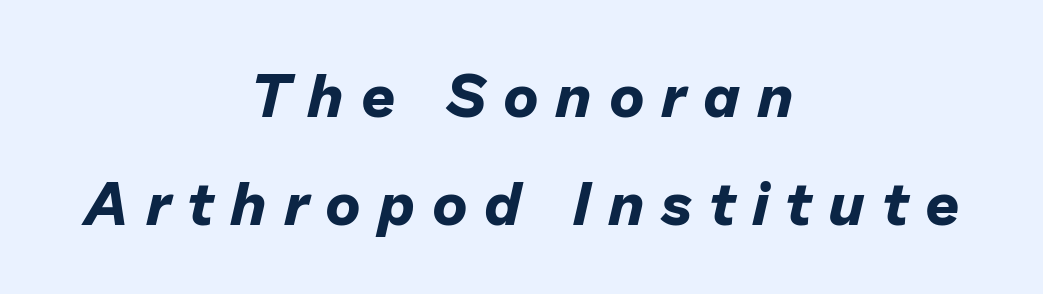
The image shows 60 px bold type, italic (leaning right); set centered, line spacing 1.8x, unusually wide letter spacing (+0.28 em), not underlined; low stroke contrast and a medium x-height.
